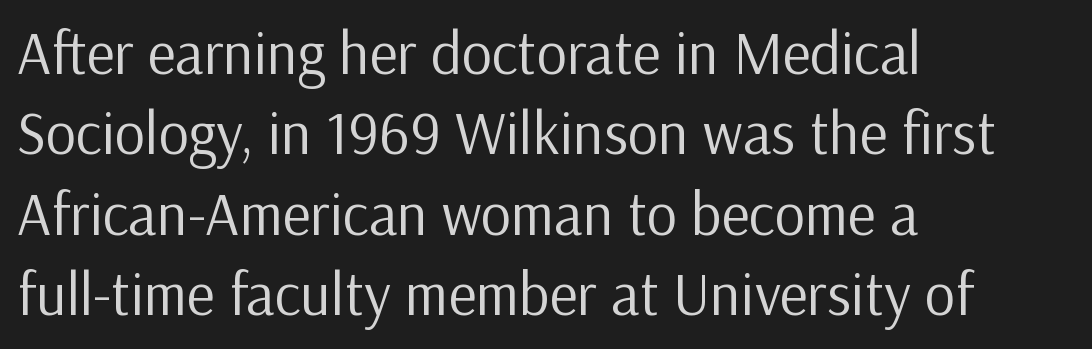
Is this a fixed-width face? No — the glyphs have proportional, varying widths. Does the copy run flush right? No — it runs flush left. The line-height multiplier appears to be the usual default. Rule under the text: the space is simply empty. In terms of letterspacing, this is plain default setting.
